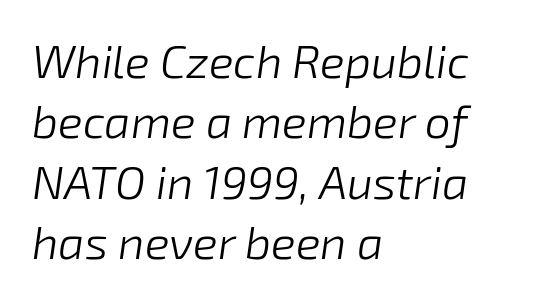
Q: Is the text bold? A: No.
Q: Is the text italic (slanted)? A: Yes, it leans right by about 8 degrees.
Q: Is the text underlined? A: No.
Q: How is the paragraph aligned? A: Left-aligned.
Q: Is the spacing between letters normal or unusually wide? A: Normal.
Q: Is the spacing between lines tight, normal or loose? A: Normal.
Q: Width (condensed, normal, or wide)? A: Normal.
Q: Stroke contrast? A: Low.
Q: x-height? A: Medium.
Q: Monospaced? A: No.
